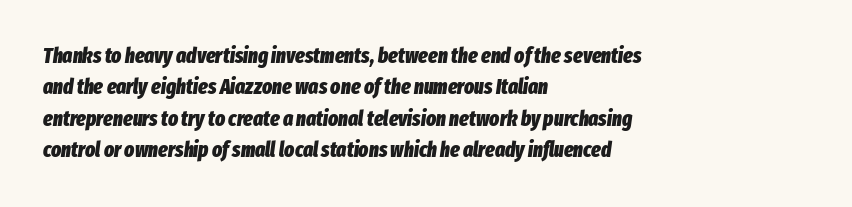
You'd pick this weight for a headline — it's a proper bold. Inter-character spacing is left at the font's built-in metrics. What's the leading like? Ordinary, nothing unusual. The font's italic variant was chosen for this text. Words float on clear page, feet unadorned.
